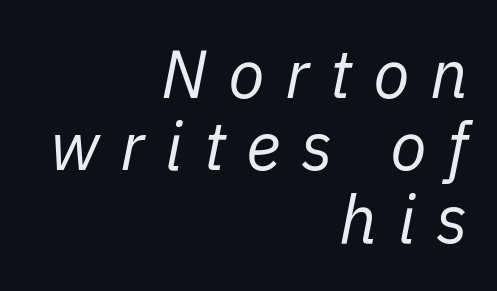
The image shows 67 px regular-weight type, italic (leaning right); set right-aligned, tight line spacing (1.08x), unusually wide letter spacing (+0.31 em), not underlined; low stroke contrast and a medium x-height.
